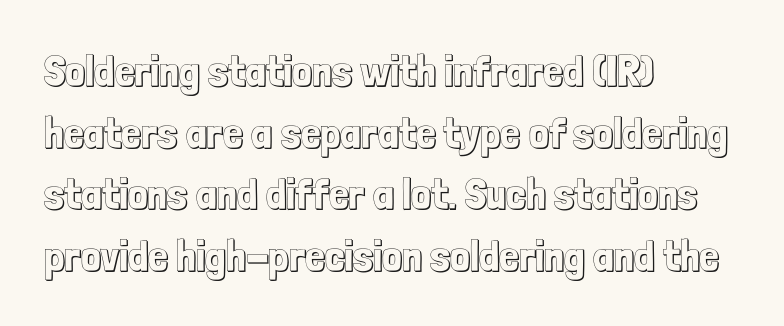
You could not count columns in this text — the font is proportionally spaced. Is there much room between lines? A standard amount, neither cramped nor airy. Type without underlining. Honestly, the letter spacing is just normal — you wouldn't notice it. Characters remain perfectly vertical along every line.
